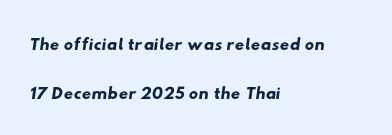
{"underline": "no", "align": "left", "line_spacing_ratio": 1.89, "letter_spacing": "normal", "letter_spacing_em": 0.0, "glyph_px": 26}
